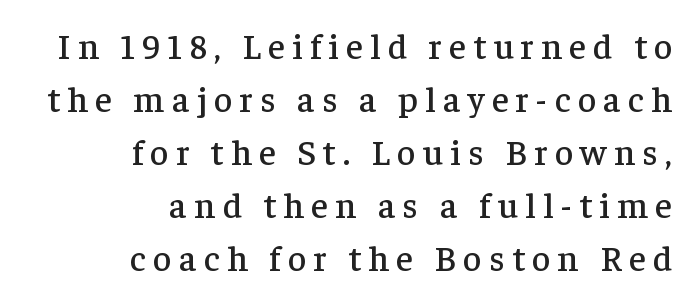
The image shows 36 px serif type, upright; set right-aligned, normal line spacing (1.47x), unusually wide letter spacing (+0.2 em), not underlined; low stroke contrast and a medium x-height.
